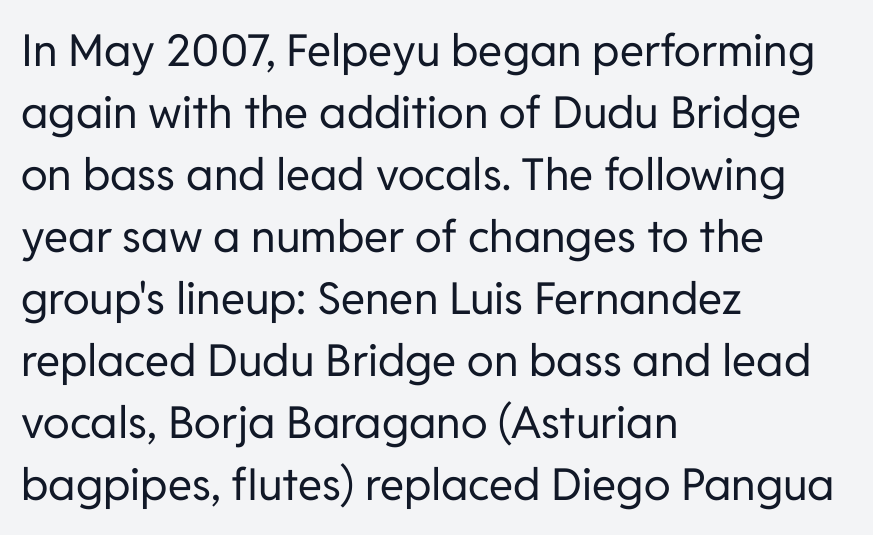
Just letters on the line, the space beneath them empty. Short and long lines alike share a common starting point at left. Type style note: lacks serifs. Is this a fixed-width face? No — the glyphs have proportional, varying widths. Compared with typical body copy, the letter spacing here is the same.
